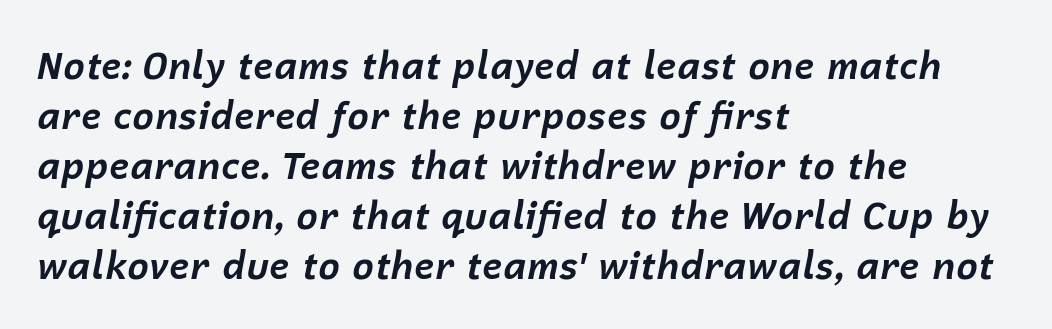
The image shows 37 px bold type, italic (leaning right); set left-aligned, normal line spacing (1.35x), normal letter spacing, not underlined; low stroke contrast and a medium x-height.
